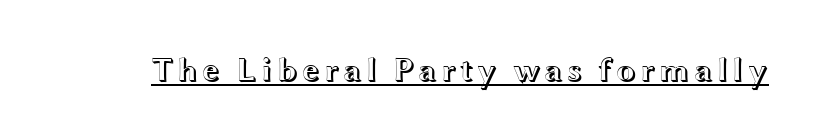
Q: Is the text italic (slanted)? A: No, it is upright.
Q: Is the text underlined? A: Yes.
Q: Width (condensed, normal, or wide)? A: Wide.
Q: x-height? A: Medium.
Q: Monospaced? A: No.
